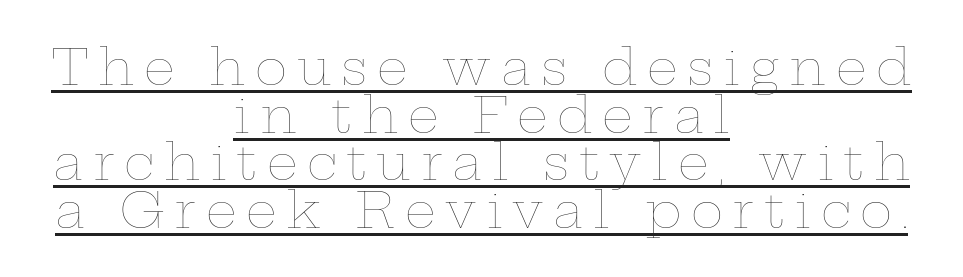
Q: Is the text bold? A: No.
Q: Is the text italic (slanted)? A: No, it is upright.
Q: Is the text underlined? A: Yes.
Q: How is the paragraph aligned? A: Centered.
Q: Is the spacing between letters normal or unusually wide? A: Unusually wide.
Q: Is the spacing between lines tight, normal or loose? A: Tight.
Q: Width (condensed, normal, or wide)? A: Wide.
Q: Stroke contrast? A: Low.
Q: x-height? A: Medium.
Q: Monospaced? A: No.
